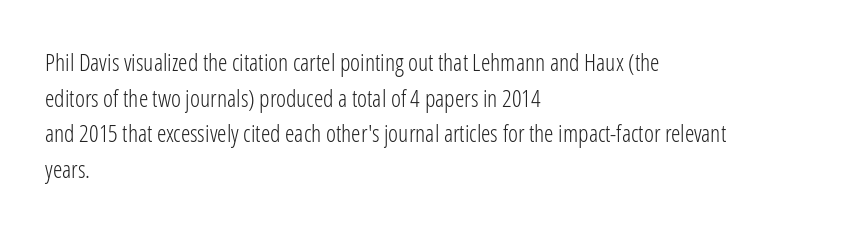
The image shows 24 px text type, upright; set left-aligned, normal line spacing (1.48x), normal letter spacing, not underlined.
